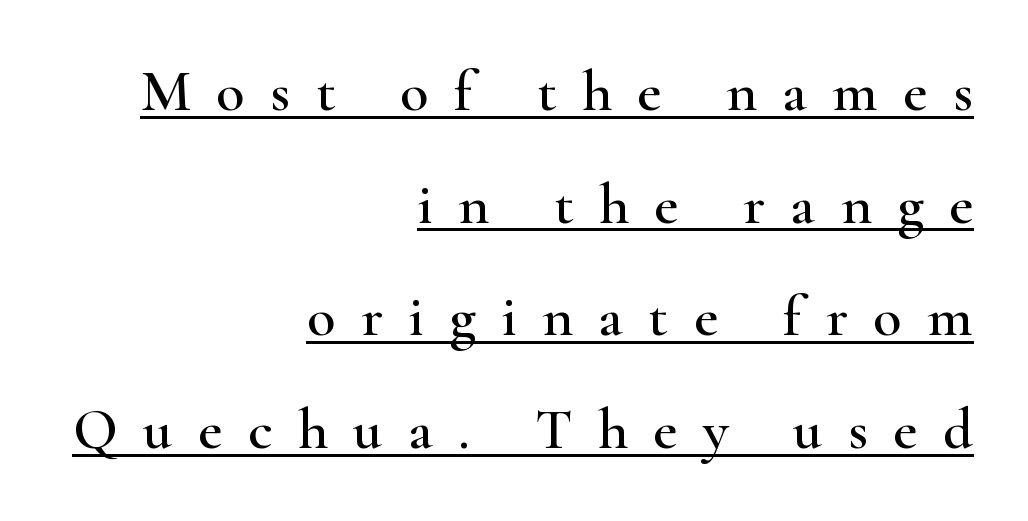
The passage shown has open, widely tracked lettering throughout. The lines in this sample share a right terminus and differ only in where they begin. Like a heading marked for emphasis, these lines bear an underscore. The lines are spread far apart with generous leading.
